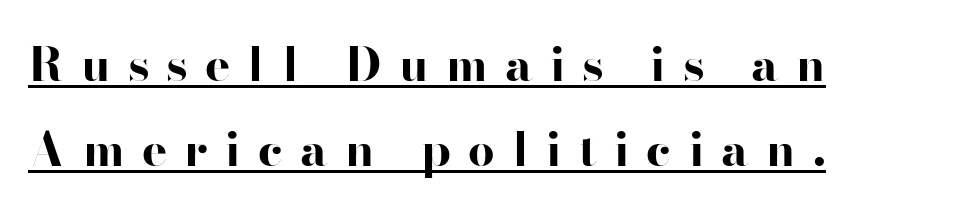
The characters display no serif detailing; their extremities are plain. Loose tracking; the words dissolve into strings of separated letters. I'd describe the lettering as bold — thick and assertive. Reading down the block, your eye returns to a fixed left position each line.
